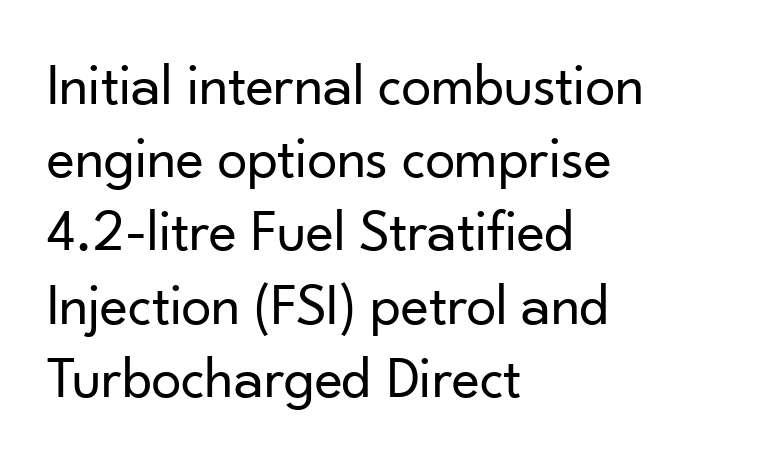
Q: Is the text bold? A: No.
Q: Is the text italic (slanted)? A: No, it is upright.
Q: Is the typeface a serif or a sans-serif typeface? A: Sans-serif.
Q: Is the text underlined? A: No.
Q: How is the paragraph aligned? A: Left-aligned.
Q: Is the spacing between letters normal or unusually wide? A: Normal.
Q: Width (condensed, normal, or wide)? A: Normal.
Q: Stroke contrast? A: Low.
Q: x-height? A: Small.
Q: Monospaced? A: No.
